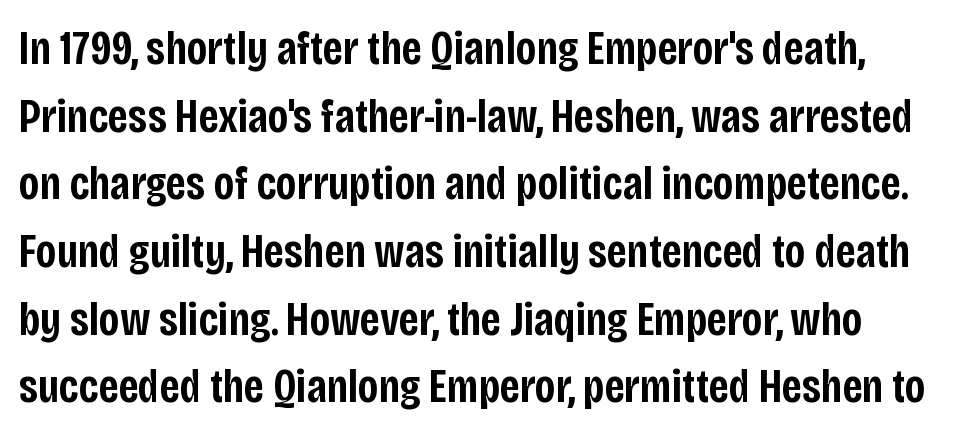
The image shows 48 px semibold, condensed sans-serif type, upright; set left-aligned, normal line spacing (1.41x), normal letter spacing, not underlined; low stroke contrast and a large x-height.
